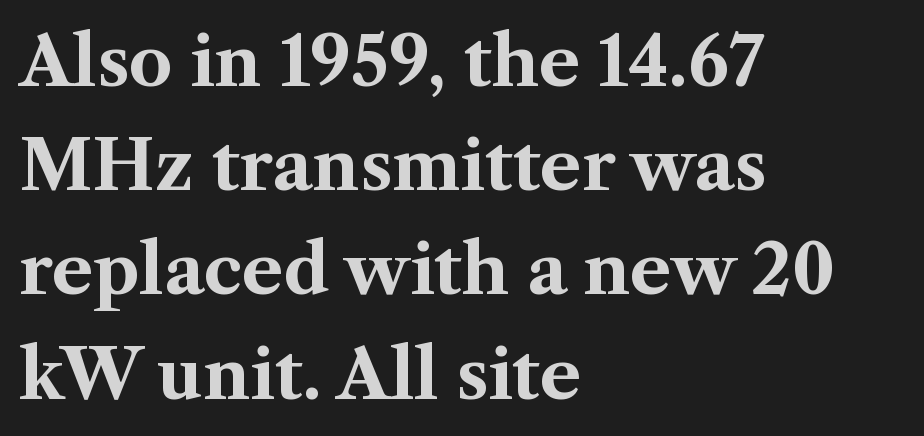
Check where the strokes stop: tiny serifs finish them off. The typography opts for an upright posture over an oblique one. You could not count columns in this text — the font is proportionally spaced. This rendering uses left alignment, leaving the right contour irregular. A typesetter would call this zero additional tracking. Rows of type keep a routine distance in the vertical direction.
